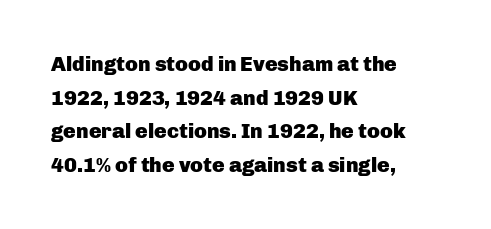
{"italic": "no", "bold": "yes", "underline": "no", "align": "left", "line_spacing": "normal", "line_spacing_ratio": 1.6, "letter_spacing": "normal", "letter_spacing_em": 0.0, "glyph_px": 21}
